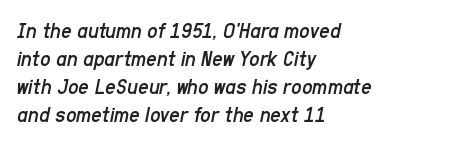
The image shows 23 px text type, italic (leaning right); set left-aligned, line spacing 1.22x, normal letter spacing, not underlined.
